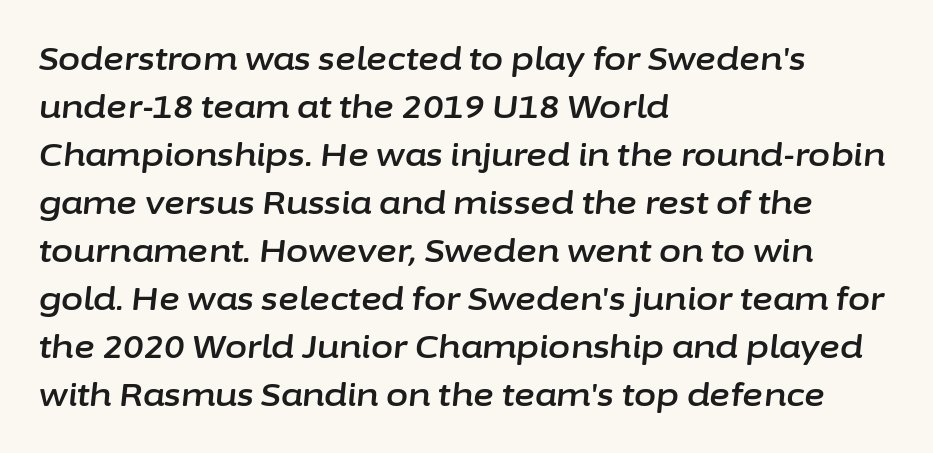
Quick note: interline space is typical. This sample uses an oblique cut, with every glyph tilted off the vertical. Tracking here is standard; glyphs follow each other at the usual distance. The words here are not underlined. The text block is weighted toward the left margin, trailing off unevenly rightward.
